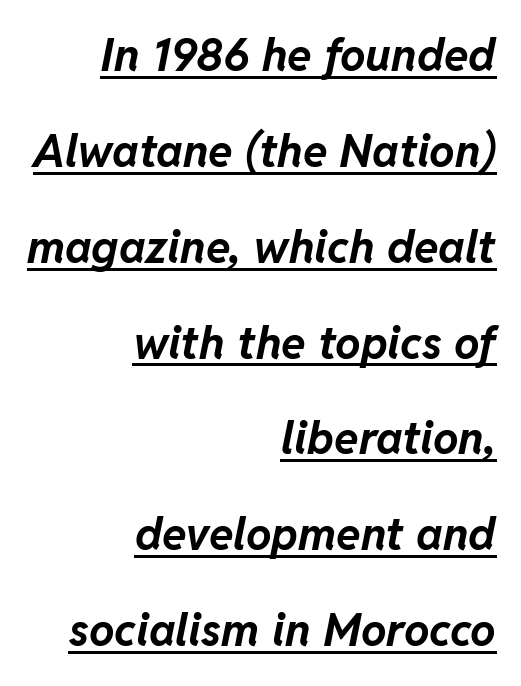
{"italic": "yes", "lean": "right", "slant_degrees": 11, "bold": "yes", "weight": "bold", "width": "normal", "stroke_contrast": "low", "x_height": "medium", "monospaced": "no", "underline": "yes", "align": "right", "line_spacing": "loose", "line_spacing_ratio": 2.13, "letter_spacing": "normal", "letter_spacing_em": 0.0, "glyph_px": 45}
